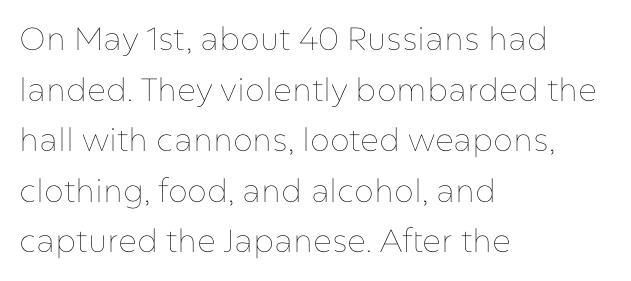
The image shows 32 px thin type, upright; set left-aligned, normal line spacing (1.58x), normal letter spacing, not underlined; low stroke contrast and a medium x-height.
